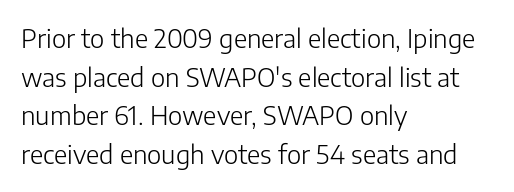
Posture: vertical. The weight tops out at a normal text grade. Words appear dense and cohesive because spacing is normal. If you drew a ruler down the left edge, every line would touch it. Line spacing here is normal. Underline: absent.
